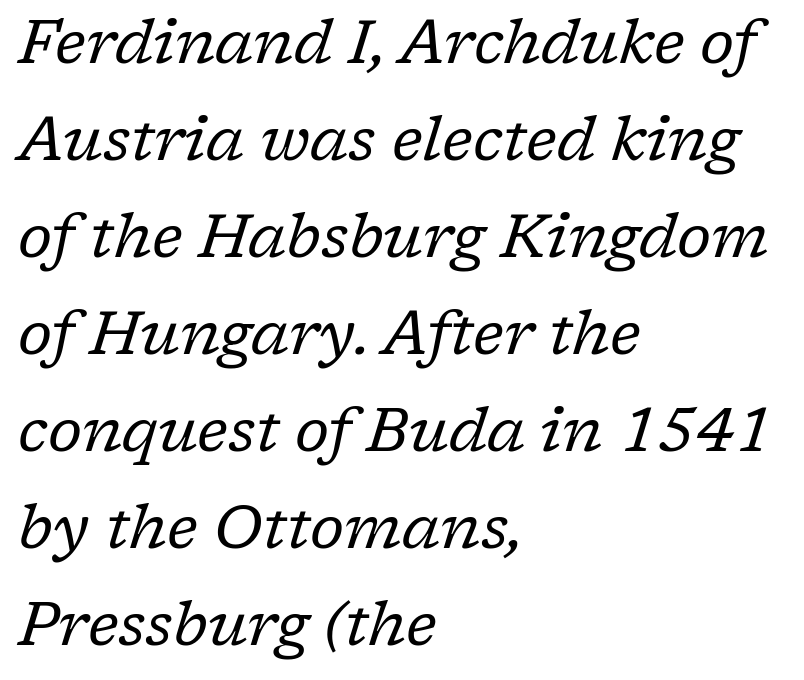
The image shows 61 px regular-weight serif type, italic (leaning right); set left-aligned, normal line spacing (1.59x), normal letter spacing, not underlined; low stroke contrast and a medium x-height.
